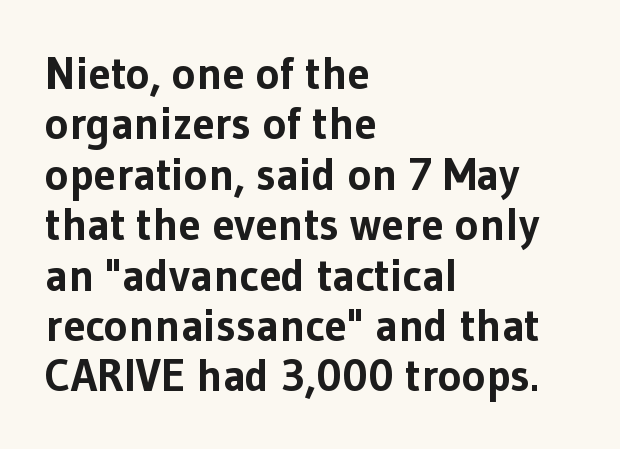
Tall strokes in this sample are plumb rather than angled. Are there feet on the stems? There aren't — it's a sans. Varying glyph widths throughout — classic text-font behaviour. The gaps between neighbouring characters are ordinary and unremarkable.
